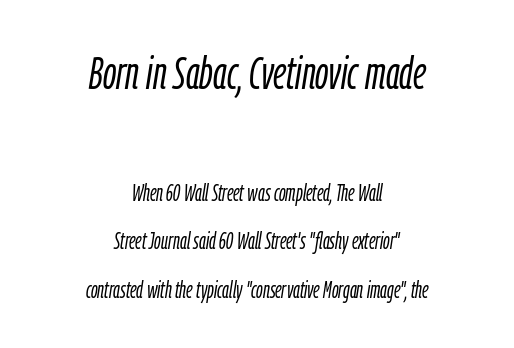
Q: Is the text bold? A: No.
Q: Is the text italic (slanted)? A: Yes, it leans right by about 9 degrees.
Q: Is the text underlined? A: No.
Q: How is the paragraph aligned? A: Centered.
Q: Is the spacing between letters normal or unusually wide? A: Normal.
Q: Is the spacing between lines tight, normal or loose? A: Loose.
Q: Which block of text is set in a larger size, the first (top) or the second (bottom)? A: The first (top) one.
Q: Width (condensed, normal, or wide)? A: Condensed.
Q: Stroke contrast? A: Low.
Q: x-height? A: Medium.
Q: Monospaced? A: No.
